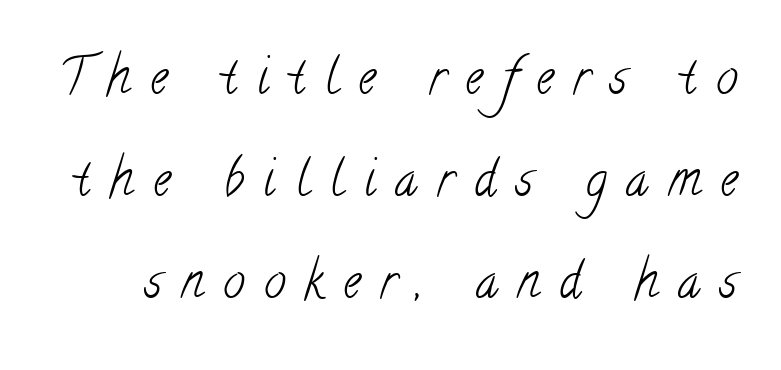
Q: Is the text bold? A: No.
Q: Is the text underlined? A: No.
Q: Is the spacing between letters normal or unusually wide? A: Unusually wide.
Q: Is the spacing between lines tight, normal or loose? A: Loose.
Q: Width (condensed, normal, or wide)? A: Condensed.
Q: Stroke contrast? A: Low.
Q: x-height? A: Small.
Q: Monospaced? A: No.
